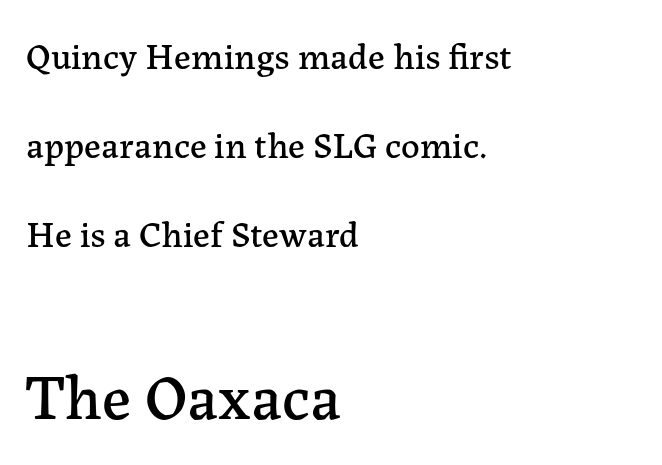
It's the straight-up-and-down kind of type. Just letters on the line, the space beneath them empty. The letters advance in unequal steps, a hallmark of proportional type. This rendering uses left alignment, leaving the right contour irregular.
